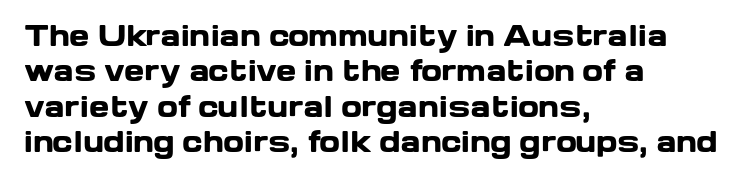
{"italic": "no", "bold": "yes", "underline": "no", "align": "left", "line_spacing": "normal", "line_spacing_ratio": 1.31, "letter_spacing": "normal", "letter_spacing_em": 0.0, "glyph_px": 27}
